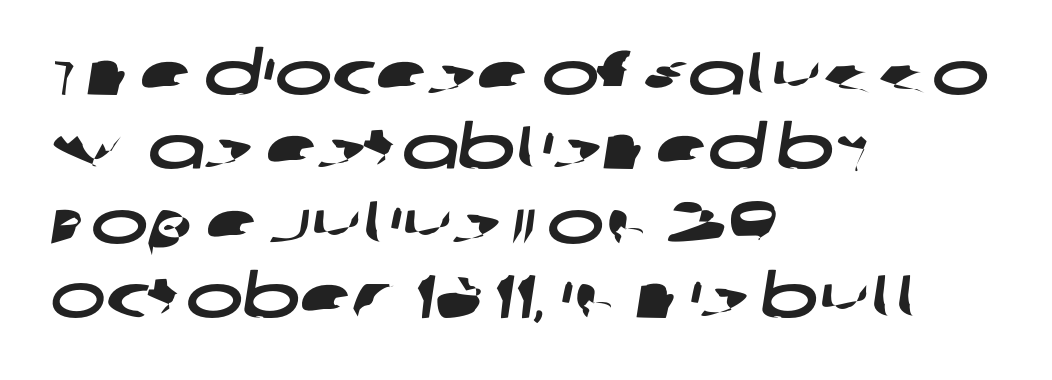
Q: Is the typeface a serif or a sans-serif typeface? A: Sans-serif.
Q: Is the text underlined? A: No.
Q: How is the paragraph aligned? A: Left-aligned.
Q: Is the spacing between letters normal or unusually wide? A: Normal.
Q: Width (condensed, normal, or wide)? A: Wide.
Q: Stroke contrast? A: Low.
Q: x-height? A: Large.
Q: Monospaced? A: No.
